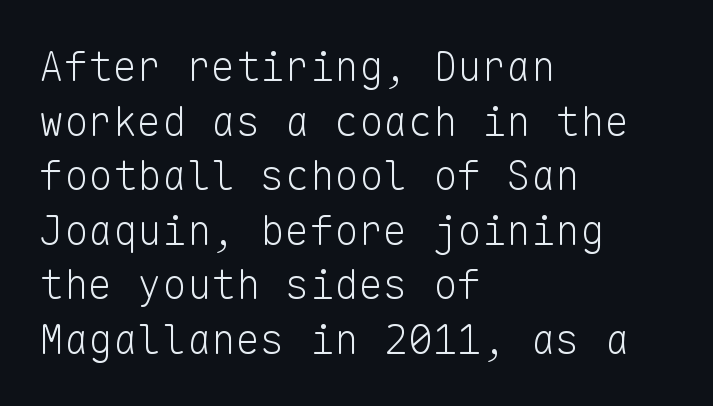
Q: Is the text bold? A: No.
Q: Is the text italic (slanted)? A: No, it is upright.
Q: Is the typeface a serif or a sans-serif typeface? A: Sans-serif.
Q: Is the text underlined? A: No.
Q: How is the paragraph aligned? A: Left-aligned.
Q: Is the spacing between letters normal or unusually wide? A: Normal.
Q: Is the spacing between lines tight, normal or loose? A: Normal.
Q: Width (condensed, normal, or wide)? A: Normal.
Q: Stroke contrast? A: Low.
Q: x-height? A: Medium.
Q: Monospaced? A: Yes.
